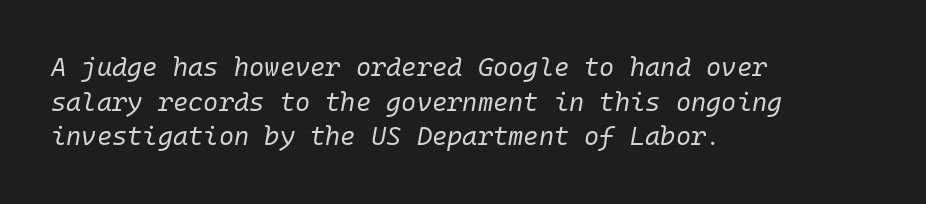
Q: Is the text bold? A: No.
Q: Is the text italic (slanted)? A: Yes, it leans right by about 10 degrees.
Q: Is the text underlined? A: No.
Q: How is the paragraph aligned? A: Left-aligned.
Q: Is the spacing between letters normal or unusually wide? A: Normal.
Q: Is the spacing between lines tight, normal or loose? A: Normal.
